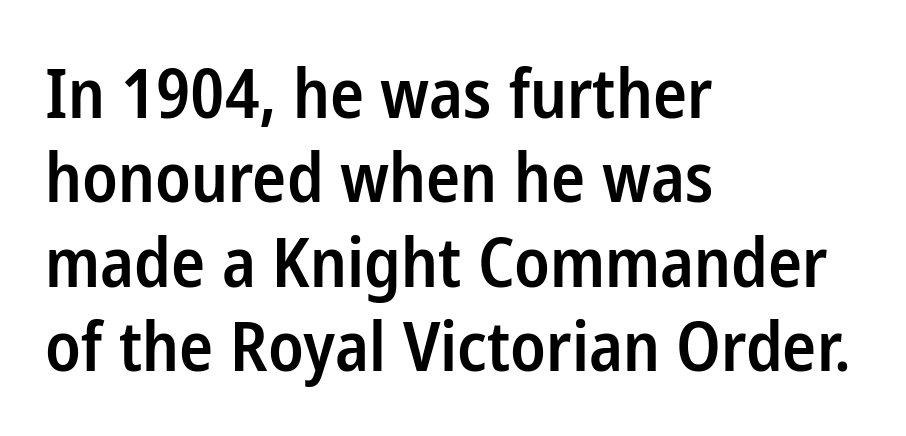
The image shows 68 px semibold, condensed sans-serif type, upright; set left-aligned, line spacing 1.24x, normal letter spacing, not underlined; low stroke contrast and a medium x-height.
